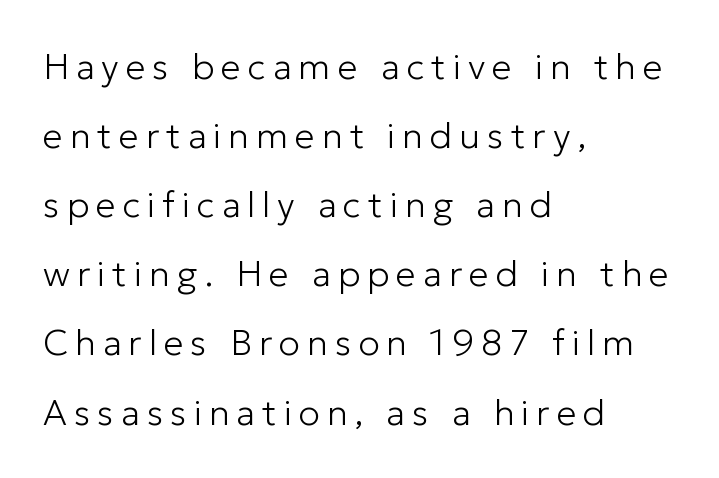
The image shows 36 px light sans-serif type, upright; set left-aligned, loose line spacing (1.92x), not underlined; low stroke contrast and a medium x-height.
